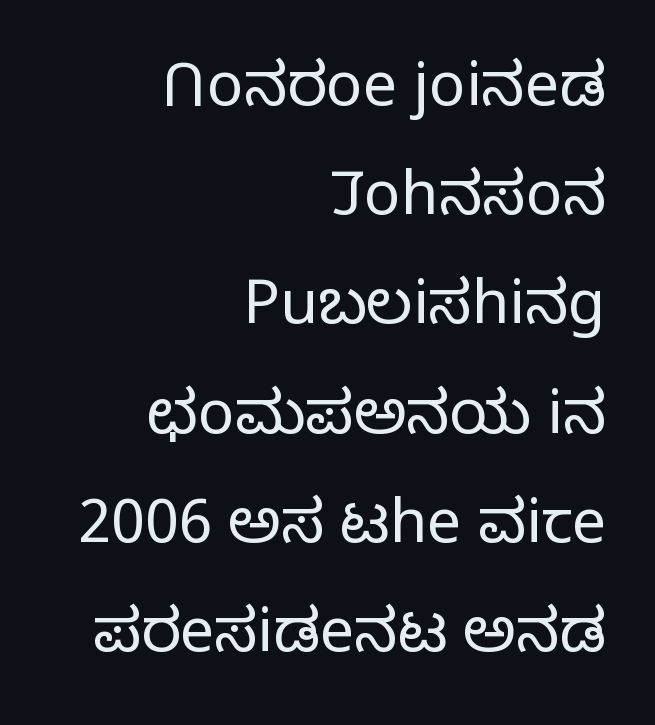
The image shows 61 px light sans-serif type, upright; set right-aligned, line spacing 1.79x, normal letter spacing, not underlined; low stroke contrast and a medium x-height.
